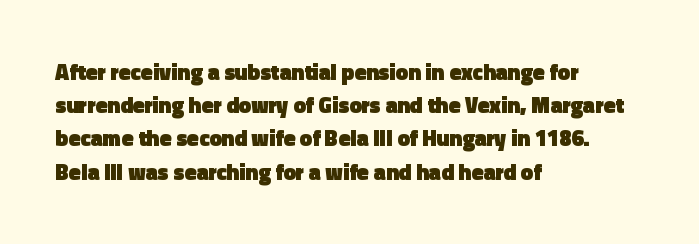
Leading matches the norm, producing a regular column. The area under the type is left untouched. Does extra space separate the letters? No, they use regular spacing. These lines were composed using upright roman letters.
